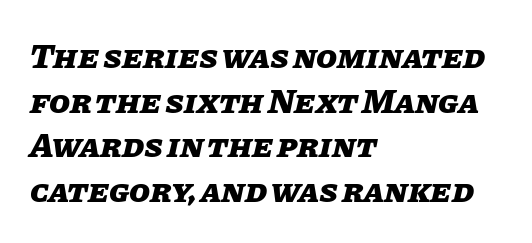
This is oblique type, the kind used for emphasis or titles. The characters look thick and weighty, a clear bold. The passage shown is typed in a proportional face where columns would drift. Nobody touched the tracking dial on this one. Clear beneath every line of the passage. Caption: multi-line text, flush left, ragged right.
